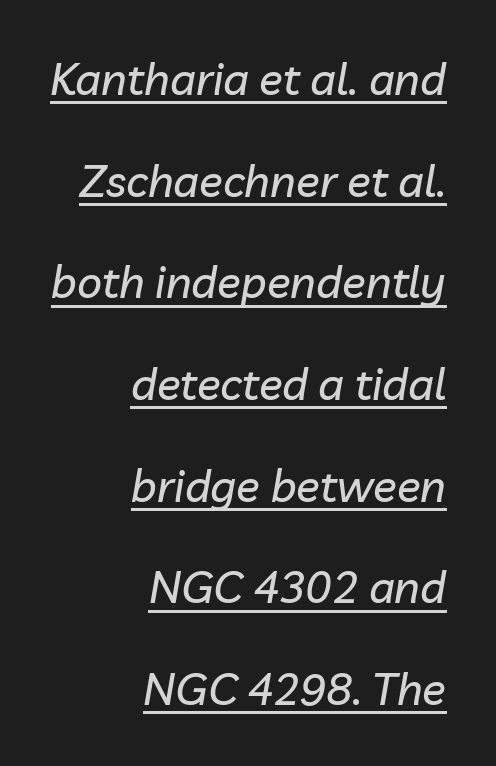
The image shows 44 px text type, italic (leaning right); set right-aligned, loose line spacing (2.31x), normal letter spacing, underlined; low stroke contrast and a medium x-height.
